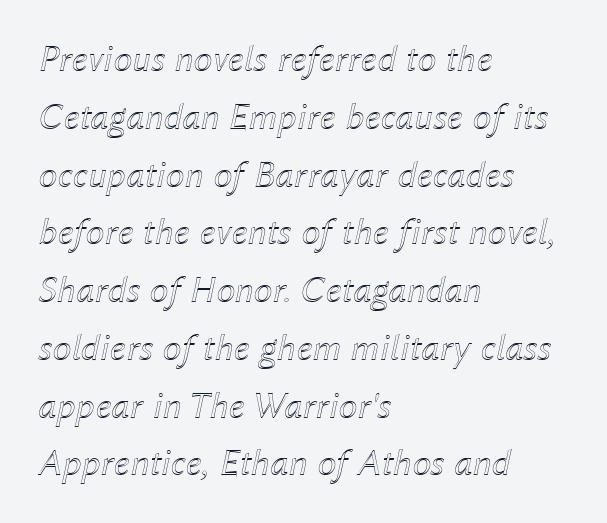
{"italic": "yes", "lean": "right", "slant_degrees": 12, "width": "normal", "x_height": "medium", "monospaced": "no", "underline": "no", "align": "left", "line_spacing": "normal", "line_spacing_ratio": 1.52, "letter_spacing": "normal", "letter_spacing_em": 0.0, "glyph_px": 38}
